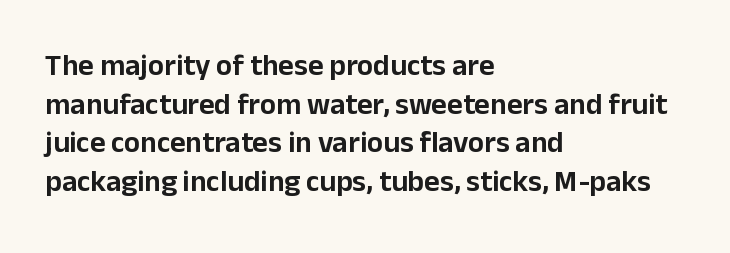
If you measured baseline to baseline, you'd find a middling distance. If you drew a ruler down the left edge, every line would touch it. The strip under each line holds only bare page. Font category for this specimen: sans-serif.
